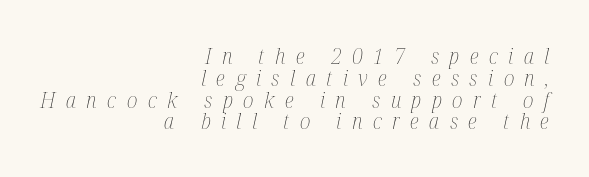
The image shows 22 px text type, italic (leaning right); set right-aligned, tight line spacing (0.99x), unusually wide letter spacing (+0.48 em), not underlined.
